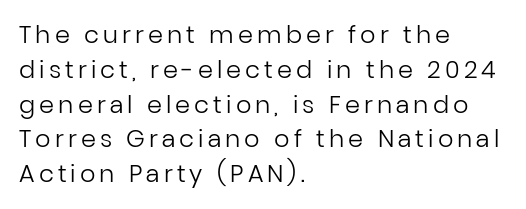
If you drew a line through each stem, it would be perfectly vertical. Regarding leading, the lines here are spaced in the standard way. This rendering features lettering with no underline. Short and long lines alike share a common starting point at left. The passage shown is not bold in any degree.
